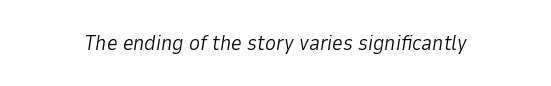
The image shows 21 px text type, italic (leaning right); set normal letter spacing, not underlined.
